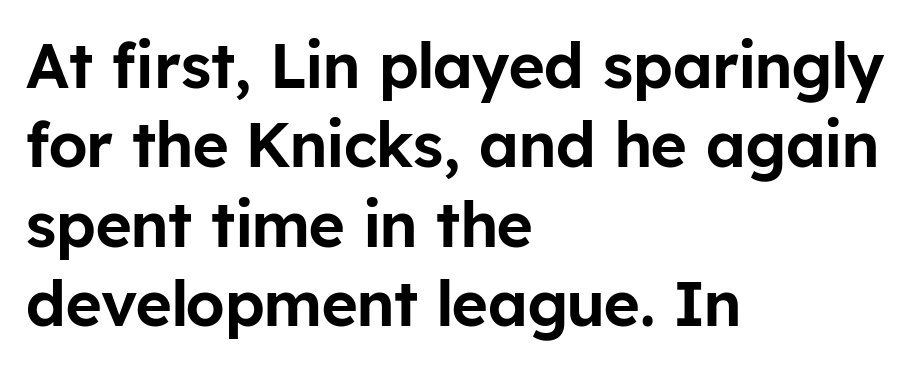
Q: Is the text italic (slanted)? A: No, it is upright.
Q: Is the typeface a serif or a sans-serif typeface? A: Sans-serif.
Q: Is the text underlined? A: No.
Q: How is the paragraph aligned? A: Left-aligned.
Q: Is the spacing between letters normal or unusually wide? A: Normal.
Q: Is the spacing between lines tight, normal or loose? A: Normal.
Q: Width (condensed, normal, or wide)? A: Normal.
Q: Stroke contrast? A: Low.
Q: x-height? A: Medium.
Q: Monospaced? A: No.
